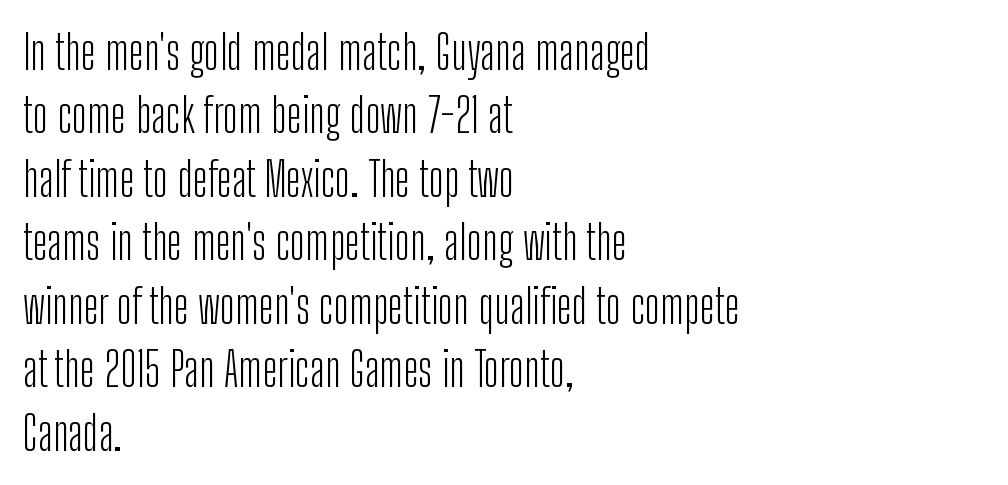
This is not heavy type; no bold has been used. Each word holds together tightly as a unit, with standard inter-letter gaps. Classification — sans serif. Characters remain perfectly vertical along every line. This sample has the flowing, uneven cadence of proportional lettering. Compared with typical paragraphs, the rows here are spaced about the same.
